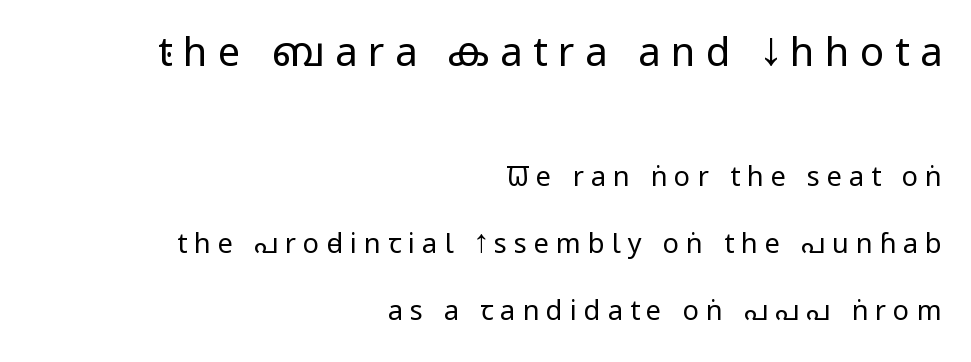
Q: Is the text bold? A: No.
Q: Is the text italic (slanted)? A: No, it is upright.
Q: Is the typeface a serif or a sans-serif typeface? A: Sans-serif.
Q: Is the text underlined? A: No.
Q: How is the paragraph aligned? A: Right-aligned.
Q: Is the spacing between letters normal or unusually wide? A: Unusually wide.
Q: Is the spacing between lines tight, normal or loose? A: Loose.
Q: Which block of text is set in a larger size, the first (top) or the second (bottom)? A: The first (top) one.
Q: Width (condensed, normal, or wide)? A: Condensed.
Q: Stroke contrast? A: Low.
Q: x-height? A: Large.
Q: Monospaced? A: No.
